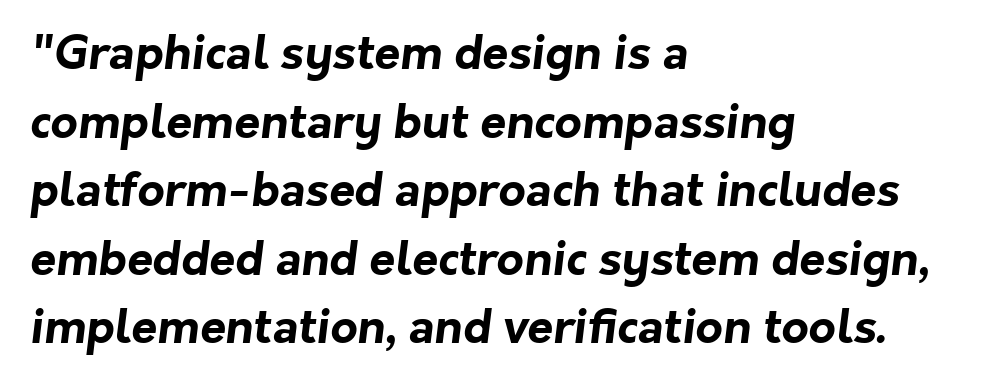
The passage shown stacks its lines at a standard gap. The font is running at its bold setting. Any mark beneath the type? The region is blank. Regarding serifs, this sample does without them. This rendering leaves character spacing at its baseline value.
